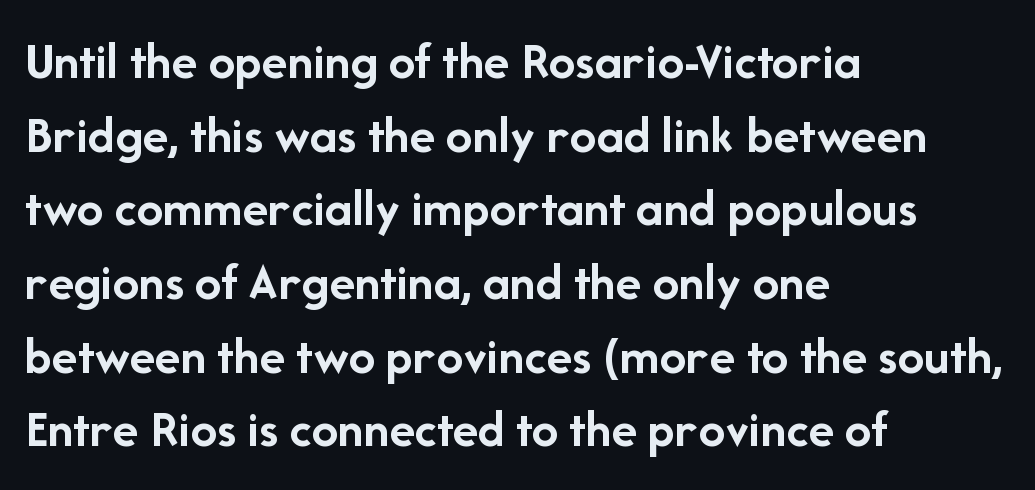
The image shows 53 px semibold sans-serif type, upright; set left-aligned, normal line spacing (1.39x), normal letter spacing, not underlined; low stroke contrast and a medium x-height.
